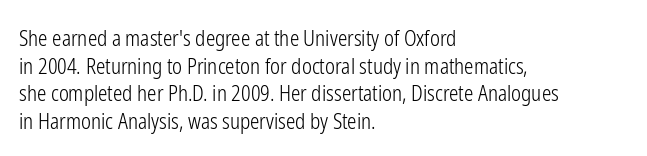
Teacher's note: observe the even left margin — that is flush-left alignment. The line texture is even and compact thanks to regular tracking. The lettering stays uniformly vertical, giving the passage a roman look. The baseline area is clear.
